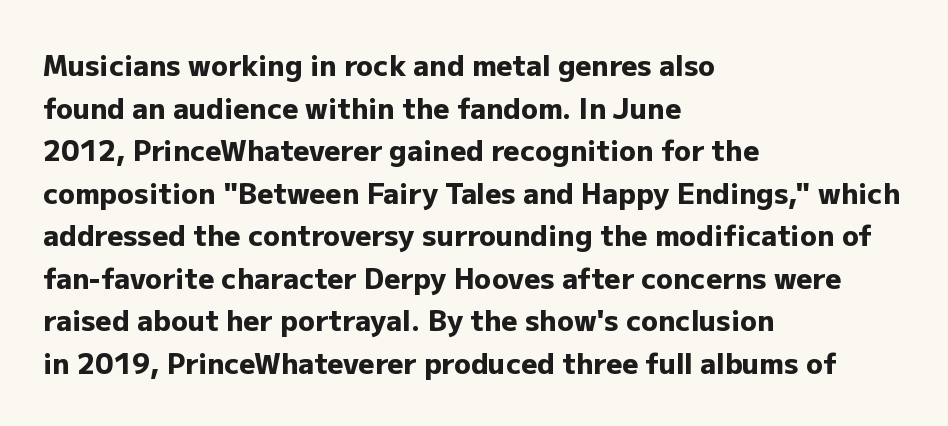
Q: Is the text bold? A: Yes.
Q: Is the text italic (slanted)? A: No, it is upright.
Q: Is the typeface a serif or a sans-serif typeface? A: Sans-serif.
Q: Is the text underlined? A: No.
Q: How is the paragraph aligned? A: Left-aligned.
Q: Is the spacing between letters normal or unusually wide? A: Normal.
Q: Is the spacing between lines tight, normal or loose? A: Normal.
Q: Width (condensed, normal, or wide)? A: Normal.
Q: Stroke contrast? A: Low.
Q: x-height? A: Medium.
Q: Monospaced? A: No.
